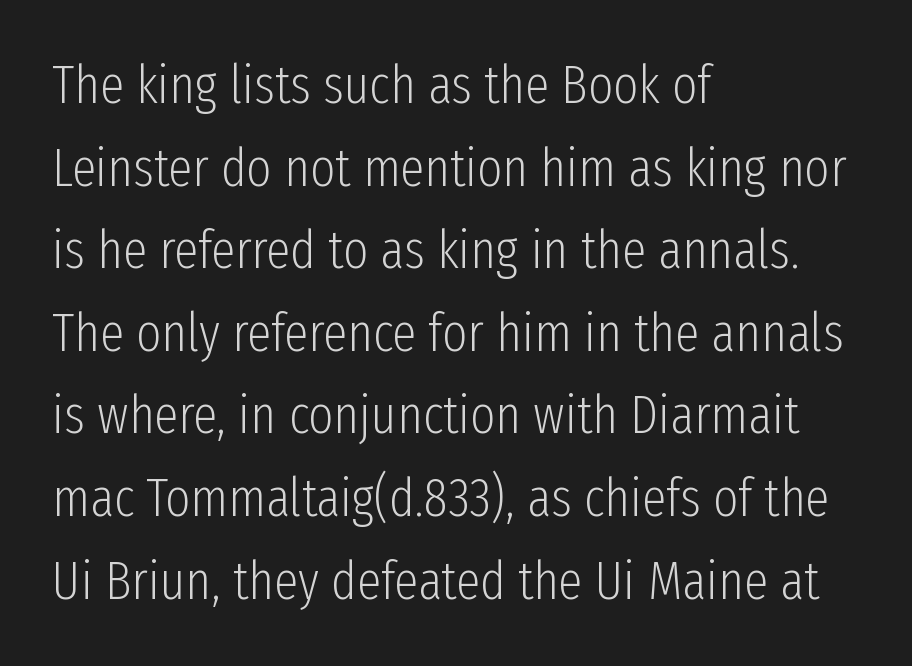
Q: Is the text bold? A: No.
Q: Is the text italic (slanted)? A: No, it is upright.
Q: Is the typeface a serif or a sans-serif typeface? A: Sans-serif.
Q: Is the text underlined? A: No.
Q: How is the paragraph aligned? A: Left-aligned.
Q: Is the spacing between letters normal or unusually wide? A: Normal.
Q: Is the spacing between lines tight, normal or loose? A: Normal.
Q: Width (condensed, normal, or wide)? A: Condensed.
Q: Stroke contrast? A: Low.
Q: x-height? A: Medium.
Q: Monospaced? A: No.
